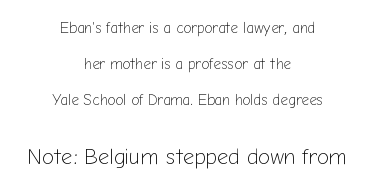
Q: Is the text bold? A: No.
Q: Is the text italic (slanted)? A: No, it is upright.
Q: Is the text underlined? A: No.
Q: How is the paragraph aligned? A: Centered.
Q: Is the spacing between letters normal or unusually wide? A: Normal.
Q: Is the spacing between lines tight, normal or loose? A: Loose.
Q: Which block of text is set in a larger size, the first (top) or the second (bottom)? A: The second (bottom) one.
